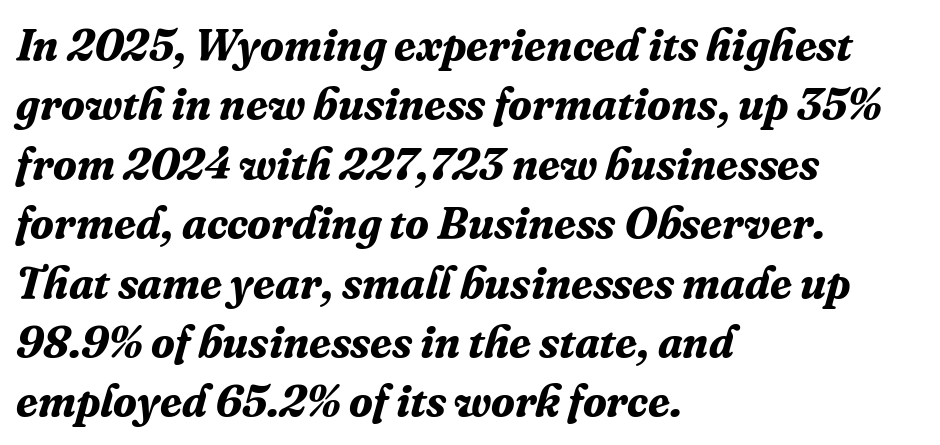
Q: Is the text bold? A: Yes.
Q: Is the text italic (slanted)? A: Yes, it leans right by about 16 degrees.
Q: Is the typeface a serif or a sans-serif typeface? A: Serif.
Q: Is the text underlined? A: No.
Q: How is the paragraph aligned? A: Left-aligned.
Q: Is the spacing between letters normal or unusually wide? A: Normal.
Q: Is the spacing between lines tight, normal or loose? A: Normal.
Q: Width (condensed, normal, or wide)? A: Normal.
Q: Stroke contrast? A: Medium.
Q: x-height? A: Medium.
Q: Monospaced? A: No.
